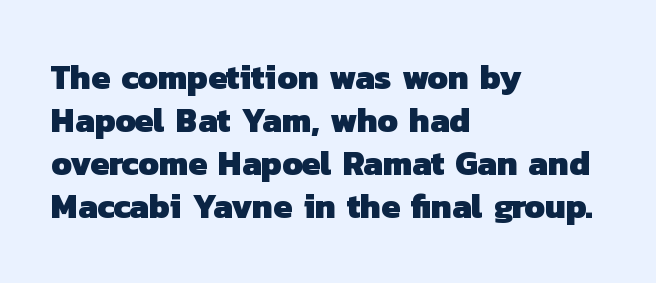
The image shows 34 px heavy sans-serif type; set left-aligned, normal line spacing (1.26x), normal letter spacing, not underlined; low stroke contrast and a medium x-height.
